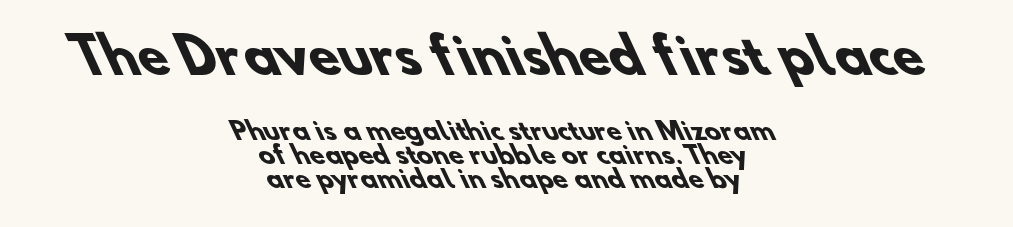
Each letter keeps its own natural width here, so spacing adapts to shape. Plain, unruled lines of type. The more generous point size was reserved for the upper chunk. Honestly, the rows look squashed on top of each other. Centered paragraph, ragged on both sides.
